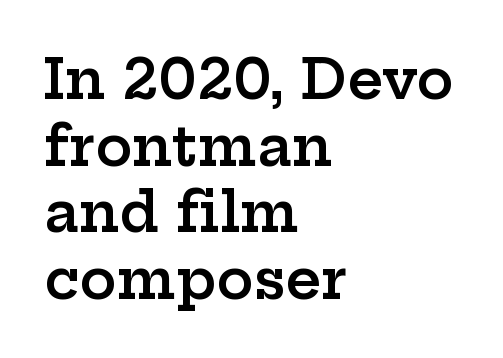
Q: Is the text bold? A: Semi-bold.
Q: Is the text italic (slanted)? A: No, it is upright.
Q: Is the typeface a serif or a sans-serif typeface? A: Serif.
Q: Is the text underlined? A: No.
Q: How is the paragraph aligned? A: Left-aligned.
Q: Is the spacing between letters normal or unusually wide? A: Normal.
Q: Width (condensed, normal, or wide)? A: Wide.
Q: Stroke contrast? A: Low.
Q: x-height? A: Medium.
Q: Monospaced? A: No.
